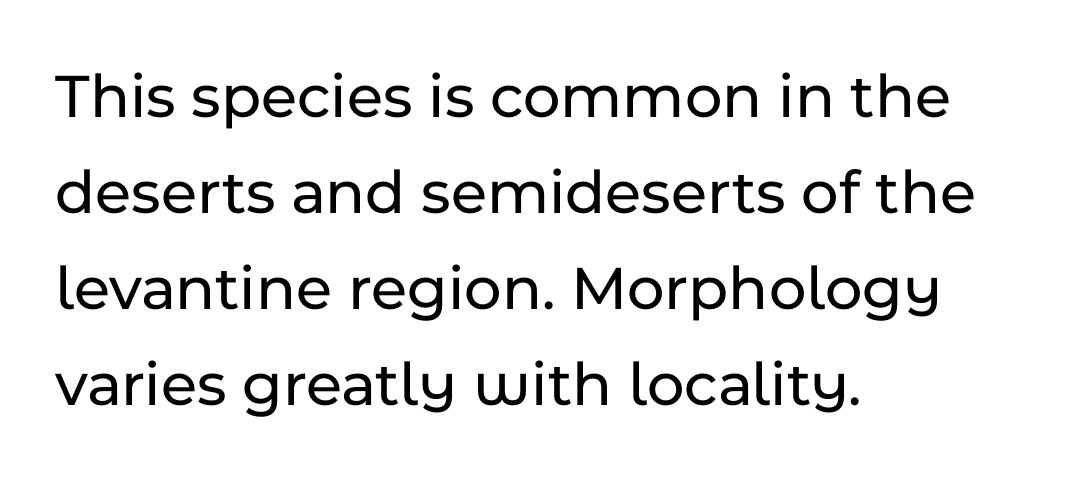
The passage shown is typed in a proportional face where columns would drift. In terms of posture, this sample is upright. Casual observation: everything's shoved over to the left. Successive baselines arrive at the customary interval. Spacing between characters is what you'd get straight out of the box.
